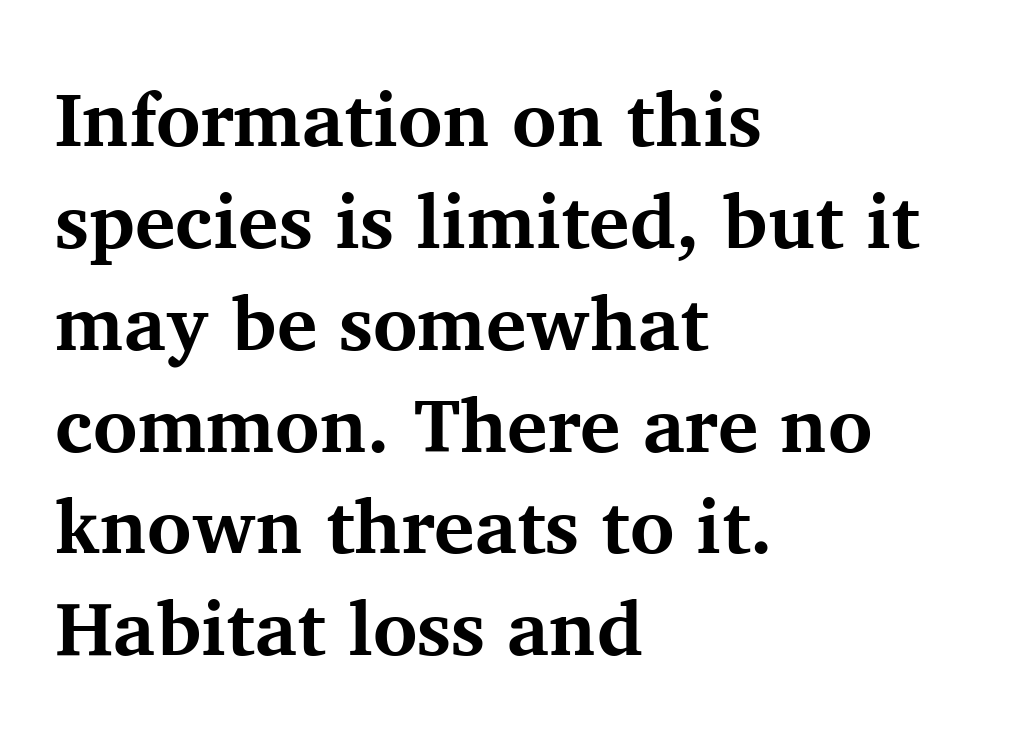
{"serif": "yes", "italic": "no", "bold": "yes", "weight": "bold", "width": "normal", "stroke_contrast": "medium", "x_height": "medium", "monospaced": "no", "underline": "no", "align": "left", "line_spacing": "normal", "line_spacing_ratio": 1.34, "letter_spacing": "normal", "letter_spacing_em": 0.0, "glyph_px": 76}
